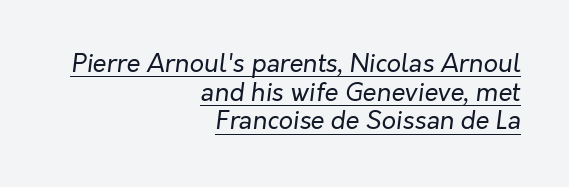
{"italic": "yes", "lean": "right", "slant_degrees": 7, "bold": "no", "underline": "yes", "align": "right", "line_spacing": "tight", "line_spacing_ratio": 1.15, "letter_spacing": "normal", "letter_spacing_em": 0.0, "glyph_px": 25}
